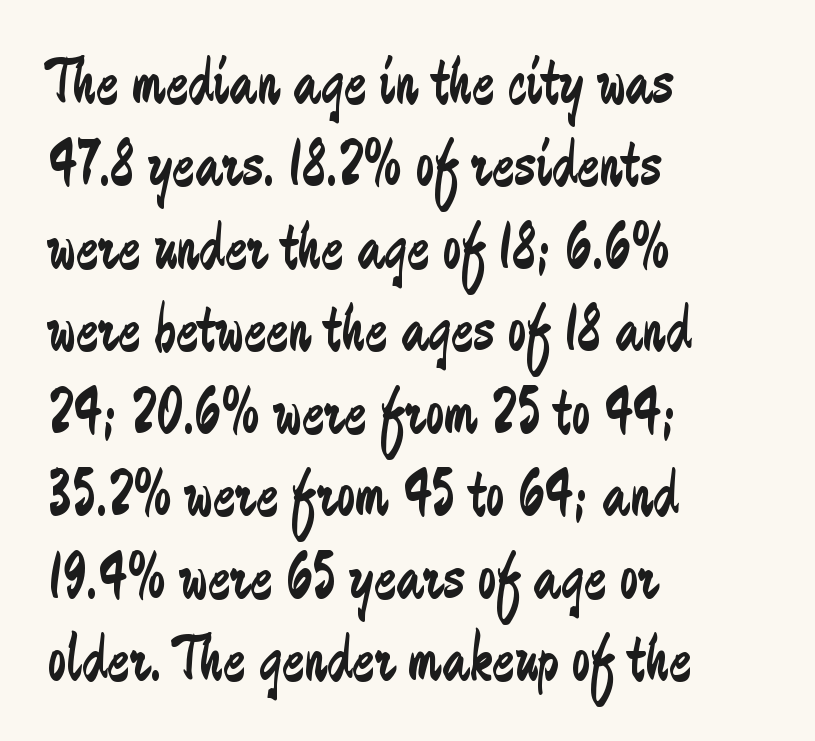
Proportional: the letters do not fall into vertical columns. The space between consecutive lines is moderate. This rendering features lettering with no underline. You can tell from the bare stems that sans-serif type was used.
